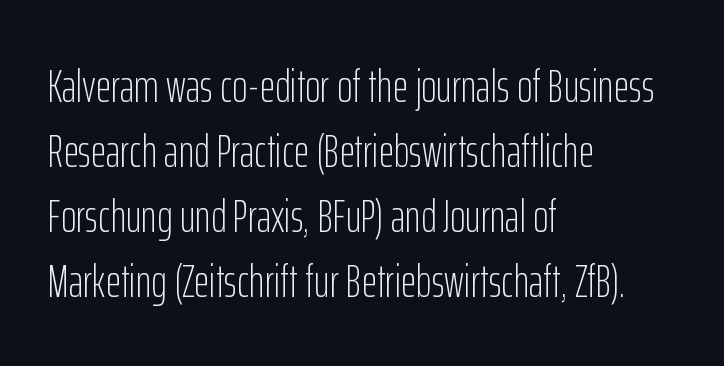
Q: Is the text bold? A: No.
Q: Is the text italic (slanted)? A: No, it is upright.
Q: Is the typeface a serif or a sans-serif typeface? A: Sans-serif.
Q: Is the text underlined? A: No.
Q: How is the paragraph aligned? A: Left-aligned.
Q: Is the spacing between letters normal or unusually wide? A: Normal.
Q: Is the spacing between lines tight, normal or loose? A: Normal.
Q: Width (condensed, normal, or wide)? A: Condensed.
Q: Stroke contrast? A: Low.
Q: x-height? A: Medium.
Q: Monospaced? A: No.
